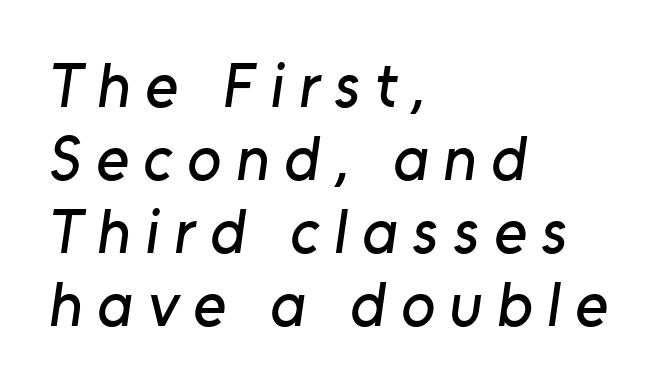
{"serif": "no", "width": "normal", "stroke_contrast": "low", "x_height": "medium", "monospaced": "no", "underline": "no", "align": "left", "line_spacing_ratio": 1.16, "letter_spacing": "wide", "letter_spacing_em": 0.23, "glyph_px": 63}
